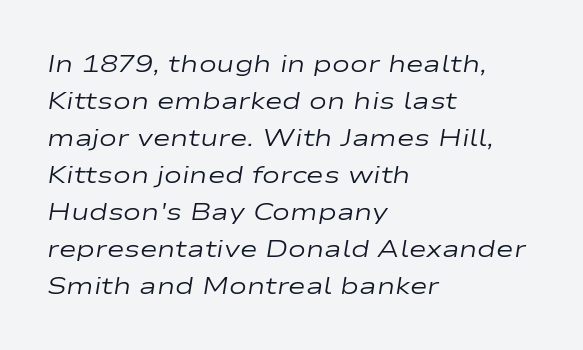
Q: Is the text bold? A: No.
Q: Is the text italic (slanted)? A: Yes, it leans right by about 9 degrees.
Q: Is the text underlined? A: No.
Q: How is the paragraph aligned? A: Left-aligned.
Q: Is the spacing between letters normal or unusually wide? A: Normal.
Q: Is the spacing between lines tight, normal or loose? A: Normal.
